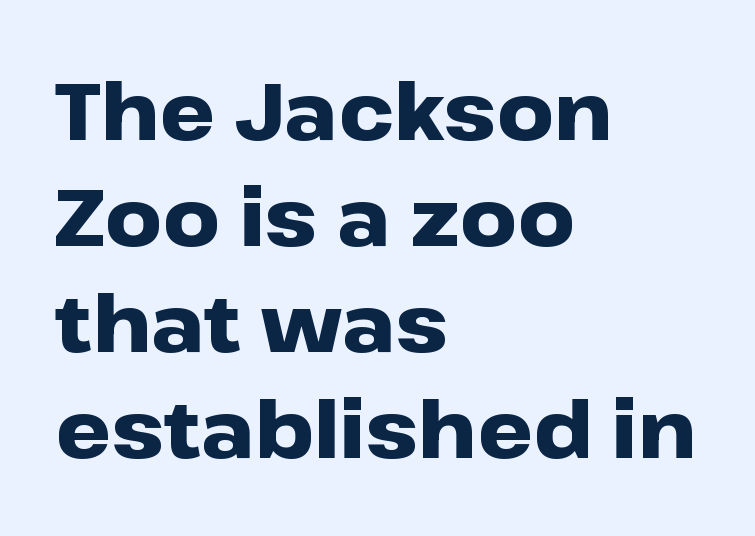
Vertical spacing — default. Notice how the stems are strictly vertical — no italics here. Type style note: lacks serifs. The strip under each line holds only bare page. Each letter keeps its own natural width here, so spacing adapts to shape. A classic flush-left, rag-right setting is used for this passage.
